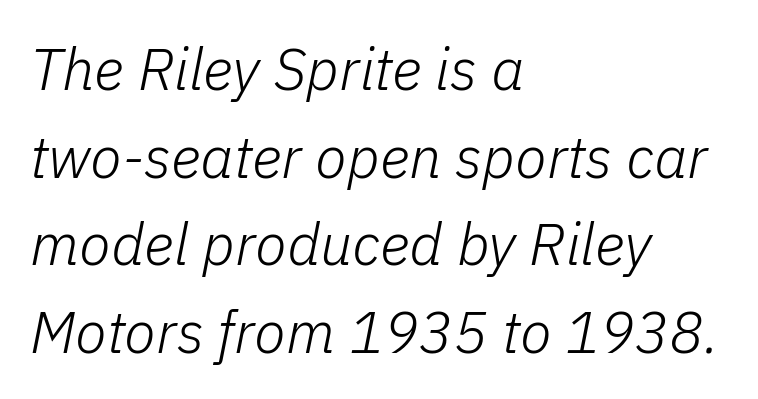
The image shows 58 px light type, italic (leaning right); set left-aligned, normal line spacing (1.51x), normal letter spacing, not underlined; low stroke contrast and a medium x-height.
